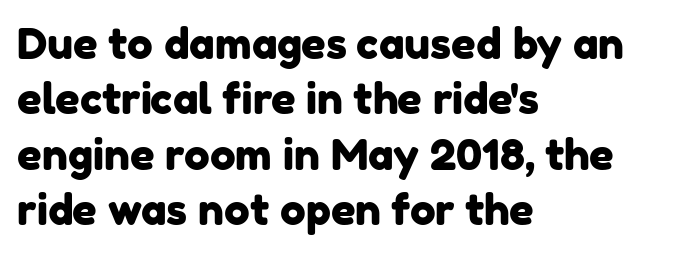
The image shows 43 px sans-serif type; set left-aligned, normal line spacing (1.29x), normal letter spacing, not underlined; low stroke contrast and a medium x-height.
